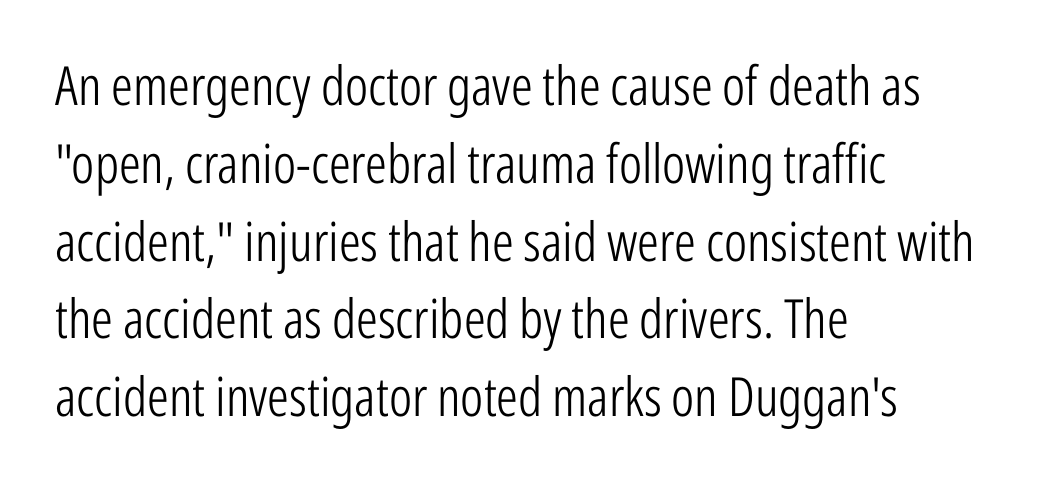
Look at the tracking — it's just the regular setting, nothing added. The passage shown is typeset with a sans-serif family. Casual observation: everything's shoved over to the left. Varying glyph widths throughout — classic text-font behaviour. Is there any slant? The stems are plumb.
